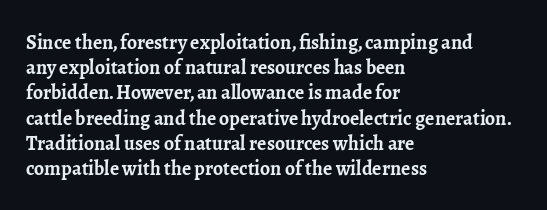
The image shows 20 px bold type, upright; set left-aligned, normal line spacing (1.26x), normal letter spacing, not underlined.
